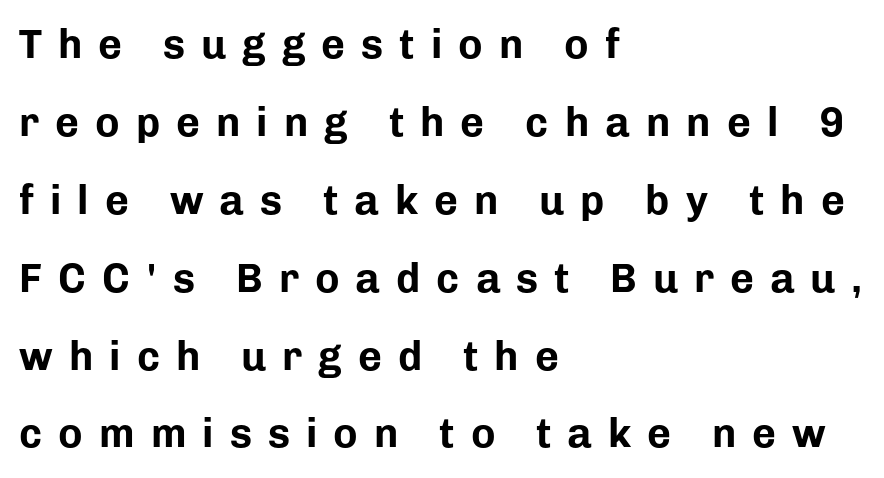
{"serif": "no", "italic": "no", "bold": "yes", "weight": "bold", "width": "normal", "stroke_contrast": "low", "x_height": "medium", "monospaced": "no", "underline": "no", "align": "left", "line_spacing": "loose", "line_spacing_ratio": 1.9, "letter_spacing": "wide", "letter_spacing_em": 0.39, "glyph_px": 41}
